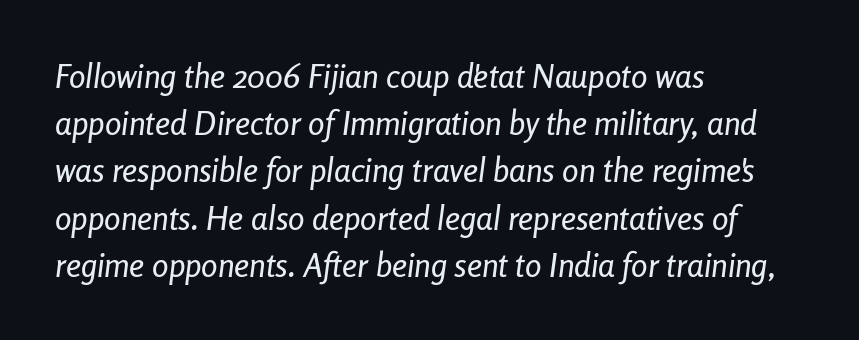
Each letter keeps its own natural width here, so spacing adapts to shape. The passage is arranged the way most books set body copy — flush left. Leading matches the norm, producing a regular column. Would a proofreader flag this as italicized? Yes.
